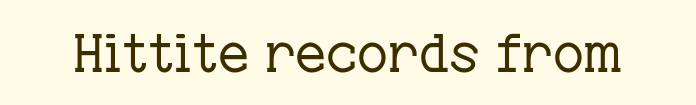
The image shows 53 px regular-weight serif type, upright; set normal letter spacing, not underlined; low stroke contrast and a medium x-height.
